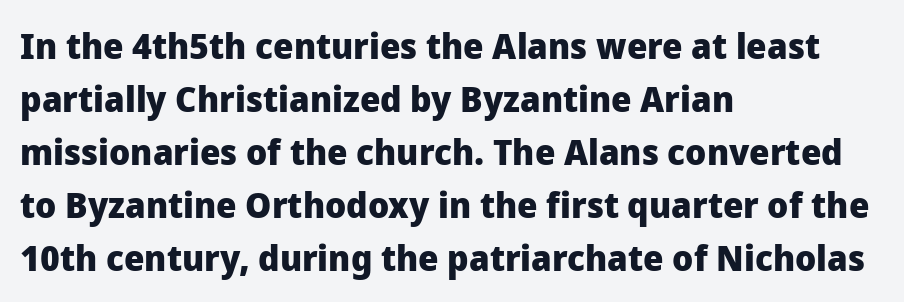
{"serif": "no", "italic": "no", "bold": "yes", "weight": "heavy", "width": "normal", "stroke_contrast": "low", "x_height": "medium", "monospaced": "no", "underline": "no", "align": "left", "line_spacing": "normal", "line_spacing_ratio": 1.47, "letter_spacing": "normal", "letter_spacing_em": 0.0, "glyph_px": 36}
